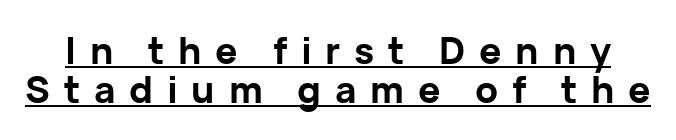
Q: Is the text bold? A: Yes.
Q: Is the text italic (slanted)? A: No, it is upright.
Q: Is the typeface a serif or a sans-serif typeface? A: Sans-serif.
Q: Is the text underlined? A: Yes.
Q: Is the spacing between letters normal or unusually wide? A: Unusually wide.
Q: Is the spacing between lines tight, normal or loose? A: Tight.
Q: Width (condensed, normal, or wide)? A: Normal.
Q: Stroke contrast? A: Low.
Q: x-height? A: Medium.
Q: Monospaced? A: No.
